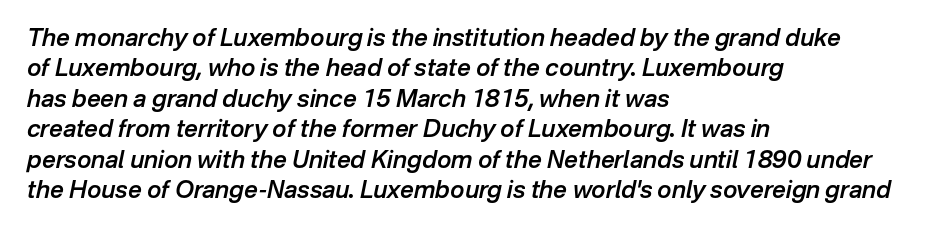
{"italic": "yes", "lean": "right", "slant_degrees": 12, "bold": "semi", "underline": "no", "align": "left", "line_spacing": "normal", "line_spacing_ratio": 1.27, "letter_spacing": "normal", "letter_spacing_em": 0.0, "glyph_px": 24}
